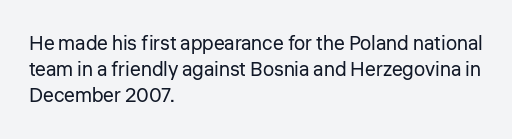
Q: Is the text bold? A: No.
Q: Is the text italic (slanted)? A: No, it is upright.
Q: Is the text underlined? A: No.
Q: How is the paragraph aligned? A: Left-aligned.
Q: Is the spacing between letters normal or unusually wide? A: Normal.
Q: Is the spacing between lines tight, normal or loose? A: Normal.
